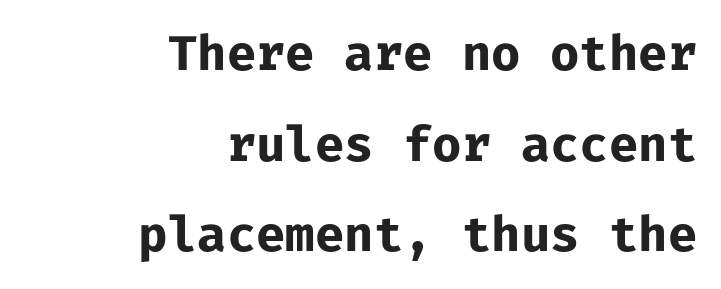
The paragraph has a hard right edge and a soft left edge. The letterforms sit shoulder to shoulder at normal distance. These lines were composed using upright roman letters. The characters display no serif detailing; their extremities are plain.
